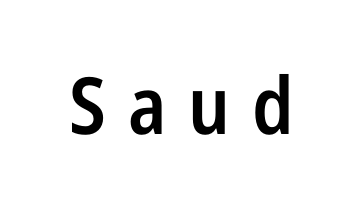
Here the designer chose a conventional face with non-uniform glyph widths. Check where the strokes stop: nothing finishes them off — pure sans. The area under the type is left untouched. The gaps between neighbouring characters are conspicuously large. This is roman type, the default non-slanted kind.
